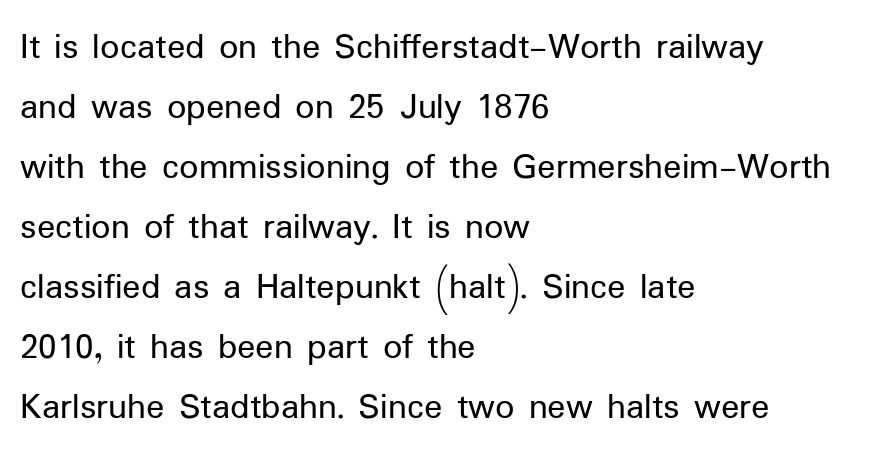
Q: Is the text bold? A: No.
Q: Is the text italic (slanted)? A: No, it is upright.
Q: Is the typeface a serif or a sans-serif typeface? A: Sans-serif.
Q: Is the text underlined? A: No.
Q: How is the paragraph aligned? A: Left-aligned.
Q: Is the spacing between letters normal or unusually wide? A: Normal.
Q: Is the spacing between lines tight, normal or loose? A: Normal.
Q: Width (condensed, normal, or wide)? A: Normal.
Q: Stroke contrast? A: Low.
Q: x-height? A: Medium.
Q: Monospaced? A: No.
